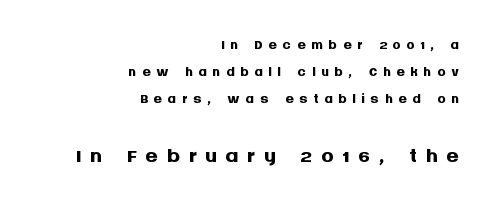
{"serif": "no", "italic": "no", "bold": "yes", "weight": "semibold", "width": "normal", "stroke_contrast": "medium", "x_height": "large", "monospaced": "no", "underline": "no", "align": "right", "line_spacing": "normal", "line_spacing_ratio": 1.28, "letter_spacing": "wide", "letter_spacing_em": 0.26, "larger_block": "second", "size_ratio": 1.52, "glyph_px": 32}
